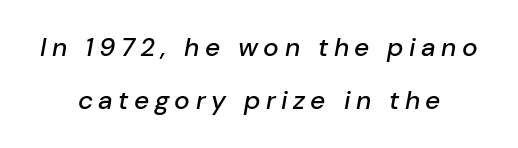
Q: Is the text italic (slanted)? A: Yes, it leans right by about 10 degrees.
Q: Is the text underlined? A: No.
Q: How is the paragraph aligned? A: Centered.
Q: Is the spacing between letters normal or unusually wide? A: Unusually wide.
Q: Is the spacing between lines tight, normal or loose? A: Loose.
